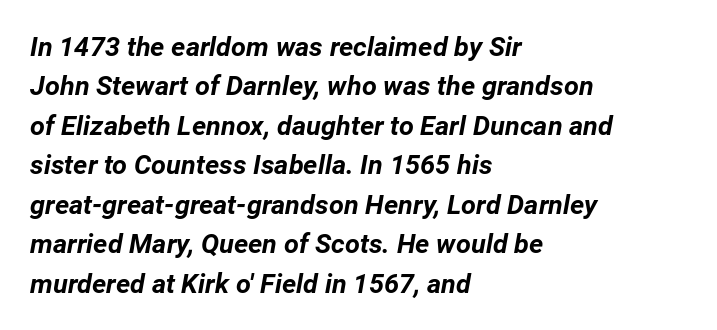
Q: Is the text bold? A: Yes.
Q: Is the text italic (slanted)? A: Yes, it leans right by about 12 degrees.
Q: Is the text underlined? A: No.
Q: How is the paragraph aligned? A: Left-aligned.
Q: Is the spacing between letters normal or unusually wide? A: Normal.
Q: Is the spacing between lines tight, normal or loose? A: Normal.
